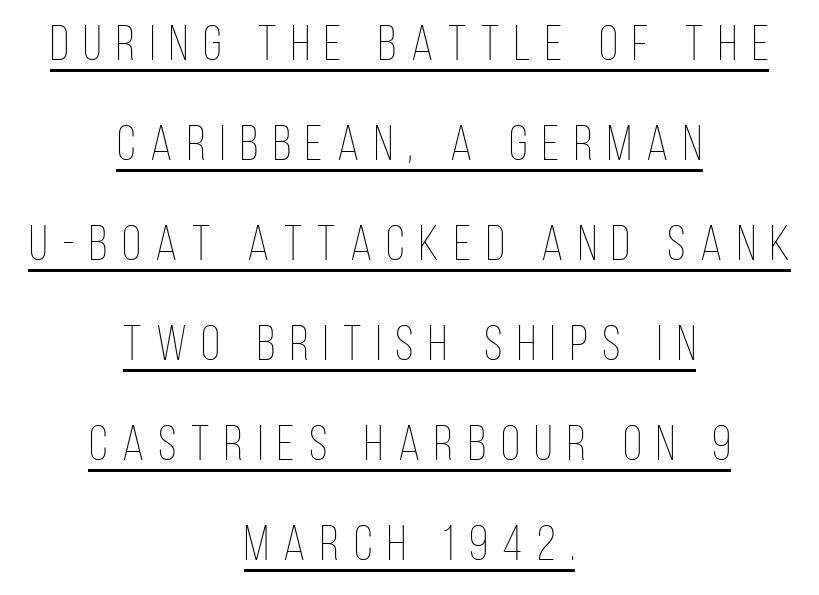
Q: Is the text bold? A: No.
Q: Is the text italic (slanted)? A: No, it is upright.
Q: Is the text underlined? A: Yes.
Q: How is the paragraph aligned? A: Centered.
Q: Is the spacing between letters normal or unusually wide? A: Unusually wide.
Q: Is the spacing between lines tight, normal or loose? A: Loose.
Q: Width (condensed, normal, or wide)? A: Condensed.
Q: Stroke contrast? A: Low.
Q: x-height? A: Large.
Q: Monospaced? A: No.
